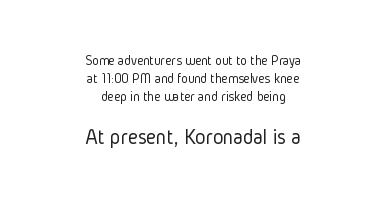
{"italic": "no", "bold": "no", "underline": "no", "align": "center", "line_spacing": "normal", "line_spacing_ratio": 1.29, "letter_spacing": "normal", "letter_spacing_em": 0.0, "larger_block": "second", "size_ratio": 1.57, "glyph_px": 22}
